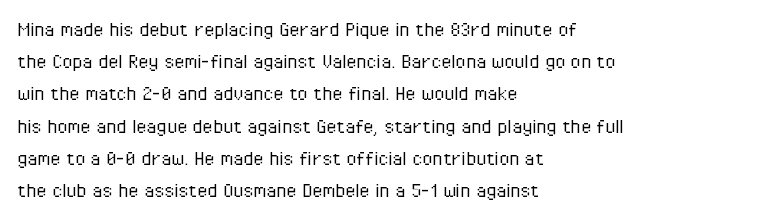
{"italic": "no", "bold": "no", "underline": "no", "align": "left", "line_spacing": "normal", "line_spacing_ratio": 1.4, "letter_spacing": "normal", "letter_spacing_em": 0.0, "glyph_px": 23}
